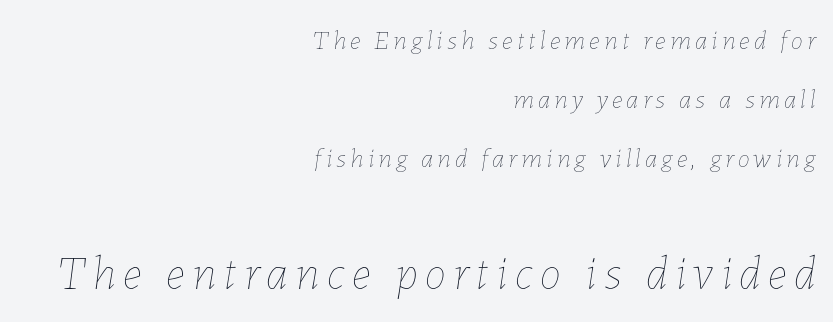
{"italic": "yes", "lean": "right", "slant_degrees": 7, "bold": "no", "weight": "thin", "width": "normal", "stroke_contrast": "low", "x_height": "medium", "monospaced": "no", "underline": "no", "align": "right", "line_spacing": "loose", "line_spacing_ratio": 2.19, "larger_block": "second", "size_ratio": 1.78, "glyph_px": 48}
